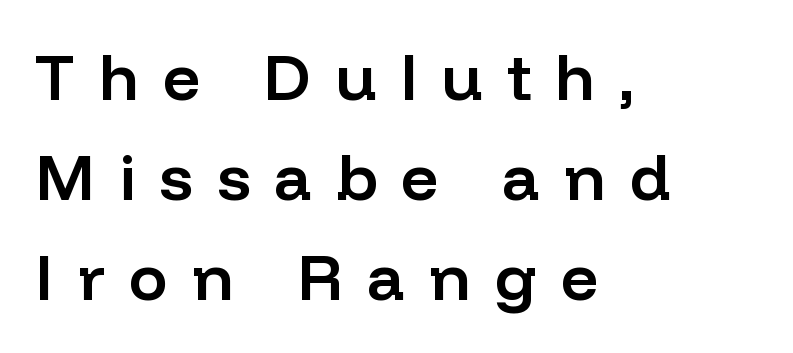
Q: Is the text bold? A: Semi-bold.
Q: Is the text italic (slanted)? A: No, it is upright.
Q: Is the typeface a serif or a sans-serif typeface? A: Sans-serif.
Q: Is the text underlined? A: No.
Q: How is the paragraph aligned? A: Left-aligned.
Q: Is the spacing between letters normal or unusually wide? A: Unusually wide.
Q: Is the spacing between lines tight, normal or loose? A: Normal.
Q: Width (condensed, normal, or wide)? A: Normal.
Q: Stroke contrast? A: Low.
Q: x-height? A: Medium.
Q: Monospaced? A: No.
